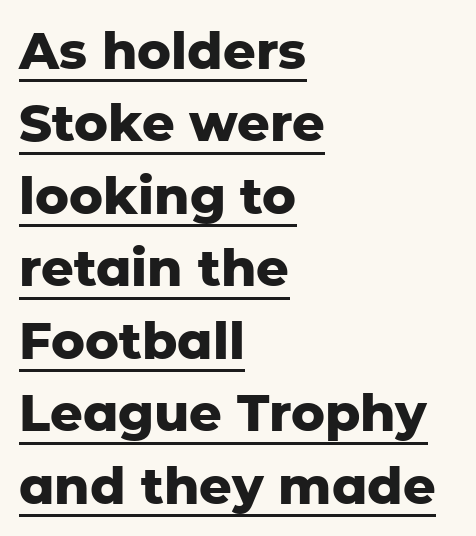
Q: Is the text bold? A: Yes.
Q: Is the text italic (slanted)? A: No, it is upright.
Q: Is the typeface a serif or a sans-serif typeface? A: Sans-serif.
Q: Is the text underlined? A: Yes.
Q: How is the paragraph aligned? A: Left-aligned.
Q: Is the spacing between letters normal or unusually wide? A: Normal.
Q: Is the spacing between lines tight, normal or loose? A: Normal.
Q: Width (condensed, normal, or wide)? A: Normal.
Q: Stroke contrast? A: Low.
Q: x-height? A: Medium.
Q: Monospaced? A: No.
